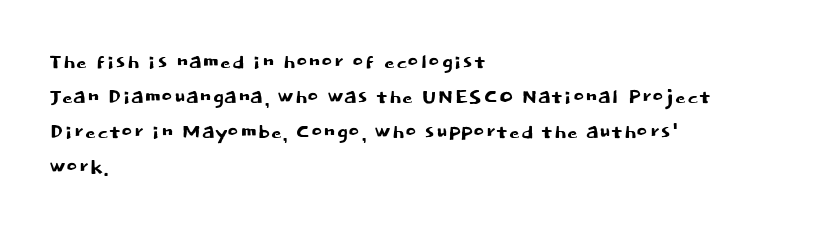
{"italic": "no", "underline": "no", "align": "left", "line_spacing": "normal", "line_spacing_ratio": 1.3, "letter_spacing": "normal", "letter_spacing_em": 0.0, "glyph_px": 27}
